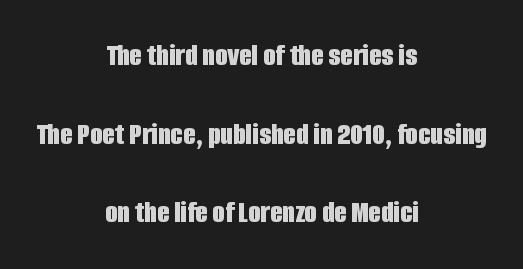
Interline gaps are noticeably wide in this sample. Proportional: the letters do not fall into vertical columns. The designer went with a sans here, leaving each stem footless. The string is rendered with underlining switched off. The letters are bold, with thick, heavy strokes. The letters stand straight up with perfectly vertical stems.
